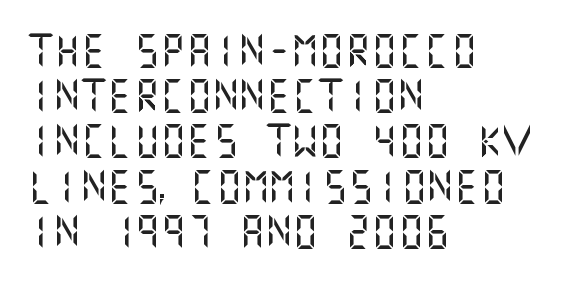
{"serif": "no", "italic": "no", "width": "normal", "stroke_contrast": "medium", "x_height": "large", "underline": "no", "align": "left", "line_spacing": "normal", "line_spacing_ratio": 1.37, "letter_spacing": "normal", "letter_spacing_em": 0.0, "glyph_px": 33}
